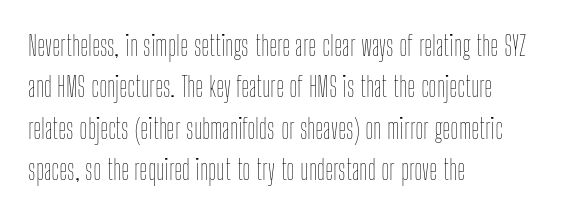
Q: Is the text bold? A: No.
Q: Is the text italic (slanted)? A: No, it is upright.
Q: Is the text underlined? A: No.
Q: How is the paragraph aligned? A: Left-aligned.
Q: Is the spacing between letters normal or unusually wide? A: Normal.
Q: Is the spacing between lines tight, normal or loose? A: Normal.
Q: Width (condensed, normal, or wide)? A: Condensed.
Q: Stroke contrast? A: Low.
Q: x-height? A: Medium.
Q: Monospaced? A: No.
